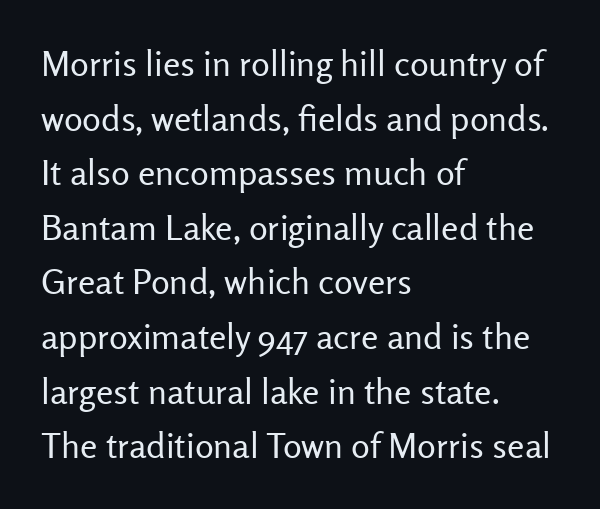
The image shows 35 px regular-weight sans-serif type, upright; set left-aligned, normal line spacing (1.56x), normal letter spacing, not underlined; low stroke contrast and a medium x-height.
